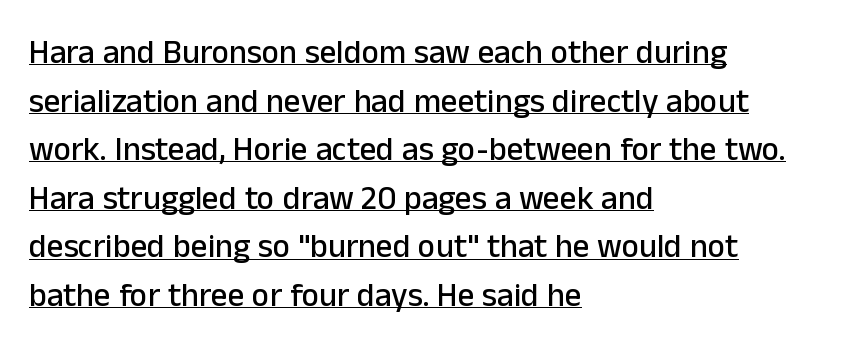
The image shows 33 px sans-serif type, upright; set left-aligned, normal line spacing (1.47x), normal letter spacing, underlined; low stroke contrast and a medium x-height.
